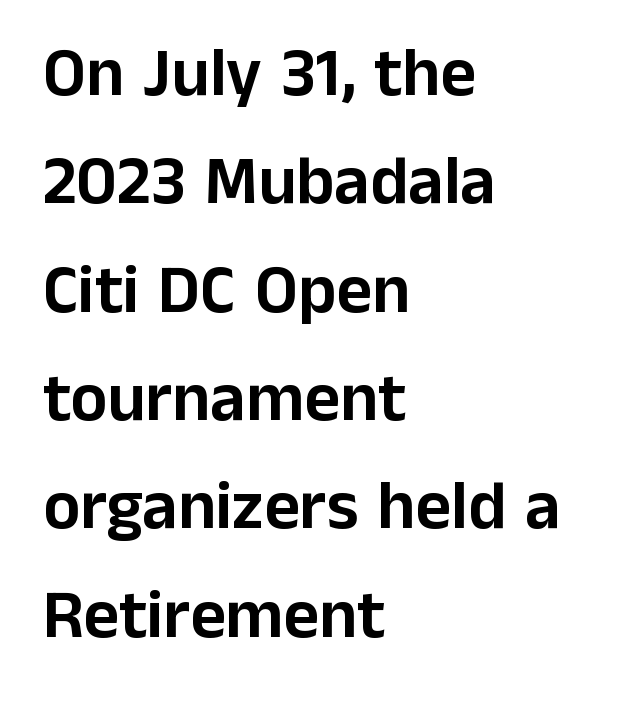
The letters carry no serifs — their stems end cleanly without finishing strokes. Honestly, the letter spacing is just normal — you wouldn't notice it. The passage shown stacks its lines at a standard gap. These lines are rendered in a variable-pitch font.
